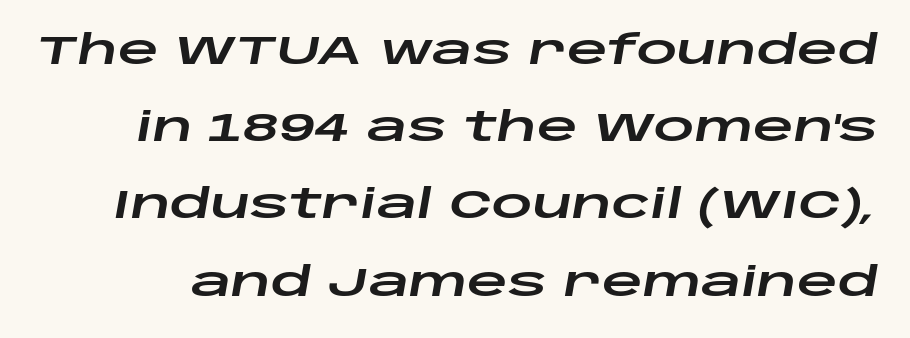
The image shows 40 px wide type, italic (leaning right); set loose line spacing (1.93x), normal letter spacing, not underlined; low stroke contrast and a large x-height.
